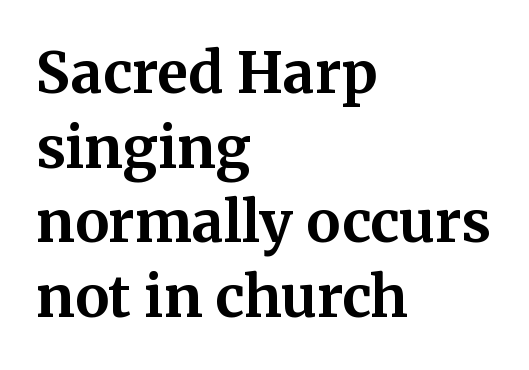
Q: Is the text bold? A: Yes.
Q: Is the text italic (slanted)? A: No, it is upright.
Q: Is the typeface a serif or a sans-serif typeface? A: Serif.
Q: Is the text underlined? A: No.
Q: How is the paragraph aligned? A: Left-aligned.
Q: Is the spacing between letters normal or unusually wide? A: Normal.
Q: Is the spacing between lines tight, normal or loose? A: Normal.
Q: Width (condensed, normal, or wide)? A: Normal.
Q: Stroke contrast? A: Medium.
Q: x-height? A: Medium.
Q: Monospaced? A: No.
